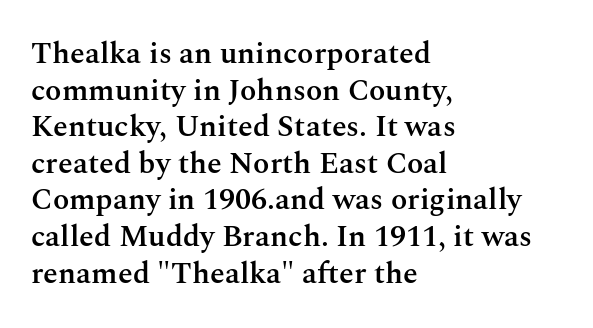
Old-style or modern, the face here clearly has serifs. A typesetter would call this proportional, since set widths differ per character. The rendering anchors every line to the left-hand side. Caption: standard tracking, unaltered.
